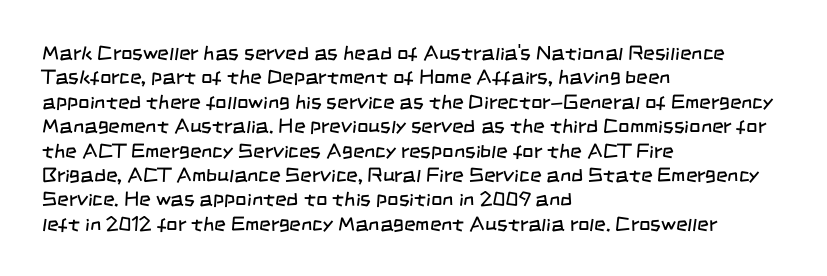
{"bold": "no", "underline": "no", "align": "left", "line_spacing_ratio": 1.22, "letter_spacing": "normal", "letter_spacing_em": 0.0, "glyph_px": 20}
